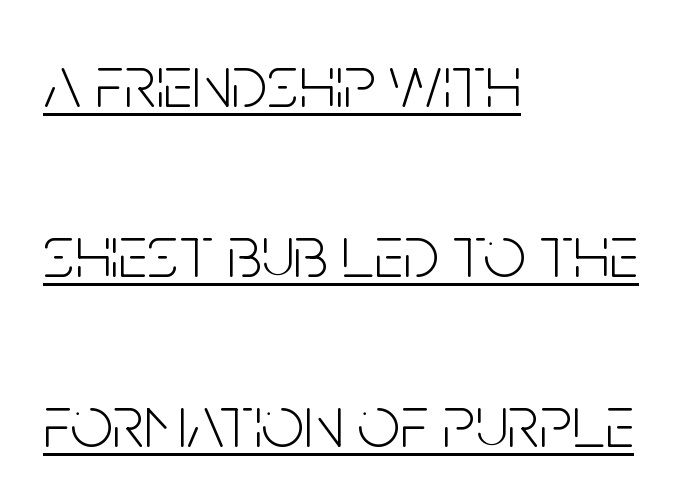
The image shows 75 px light, condensed sans-serif type, upright; set left-aligned, loose line spacing (2.27x), normal letter spacing, underlined; low stroke contrast and a large x-height.
